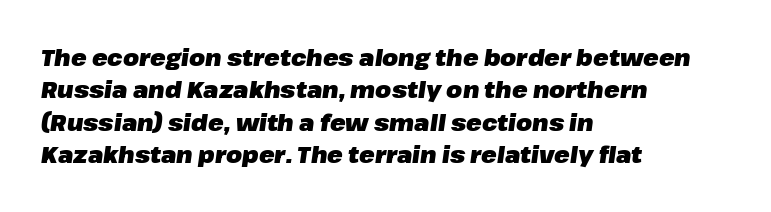
Tall strokes in this sample are angled rather than plumb. The sample has been set heavy, in full bold. The words here are not underlined. The tracking reads as untouched default to a designer's eye. Reading down the block, your eye returns to a fixed left position each line. Interline gaps are of average width in this sample.
